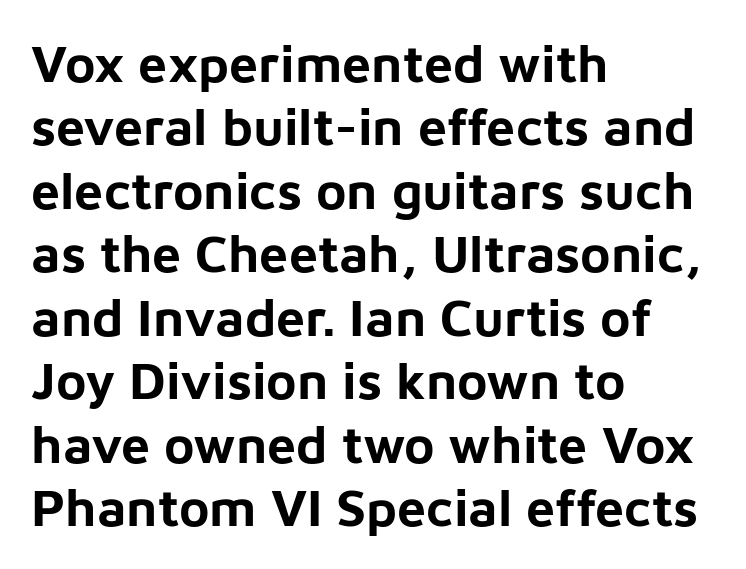
Note the varied advance widths — an 'i' is clearly narrower than an 'm'. Is the letter spacing exaggerated? No — it looks like the ordinary default. Emphasis by weight is at full strength: bold. Visually the block forms a straight wall on the left and a jagged coastline on the right. These lines are composed in type without serifs.
